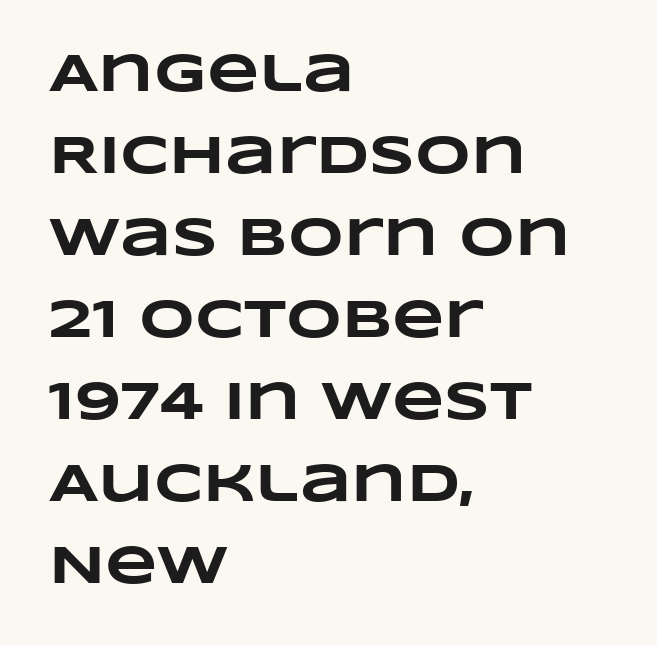
Q: Is the text bold? A: Yes.
Q: Is the text underlined? A: No.
Q: How is the paragraph aligned? A: Left-aligned.
Q: Is the spacing between letters normal or unusually wide? A: Normal.
Q: Is the spacing between lines tight, normal or loose? A: Normal.
Q: Width (condensed, normal, or wide)? A: Wide.
Q: Stroke contrast? A: Low.
Q: x-height? A: Large.
Q: Monospaced? A: No.
